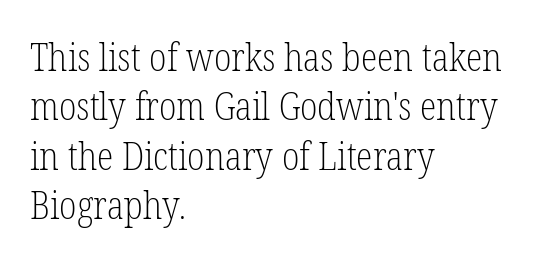
{"serif": "yes", "italic": "no", "bold": "no", "weight": "light", "width": "condensed", "stroke_contrast": "low", "x_height": "medium", "monospaced": "no", "underline": "no", "align": "left", "line_spacing": "normal", "line_spacing_ratio": 1.3, "letter_spacing": "normal", "letter_spacing_em": 0.0, "glyph_px": 38}
